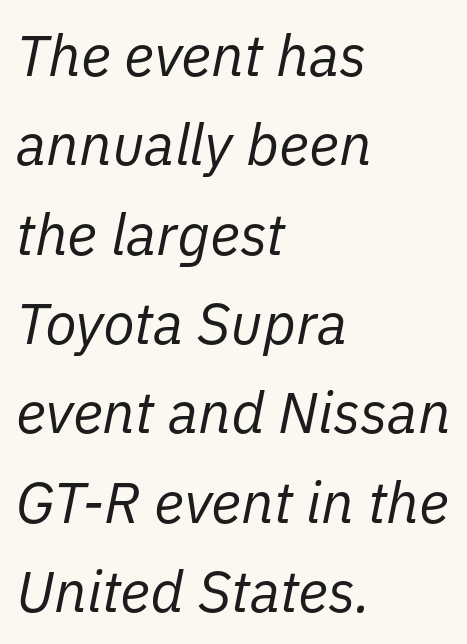
{"italic": "yes", "lean": "right", "slant_degrees": 11, "bold": "no", "weight": "regular", "width": "normal", "stroke_contrast": "low", "x_height": "medium", "monospaced": "no", "underline": "no", "align": "left", "line_spacing": "normal", "line_spacing_ratio": 1.54, "letter_spacing": "normal", "letter_spacing_em": 0.0, "glyph_px": 58}
